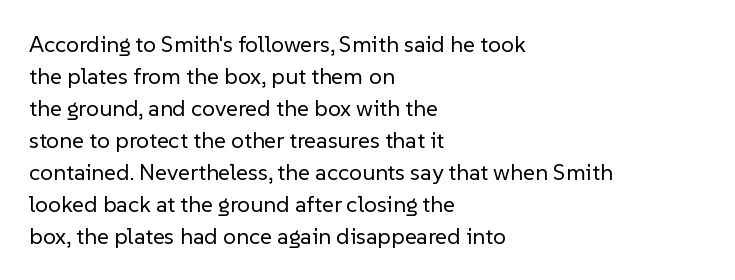
Q: Is the text bold? A: No.
Q: Is the text italic (slanted)? A: No, it is upright.
Q: Is the text underlined? A: No.
Q: How is the paragraph aligned? A: Left-aligned.
Q: Is the spacing between letters normal or unusually wide? A: Normal.
Q: Is the spacing between lines tight, normal or loose? A: Normal.
